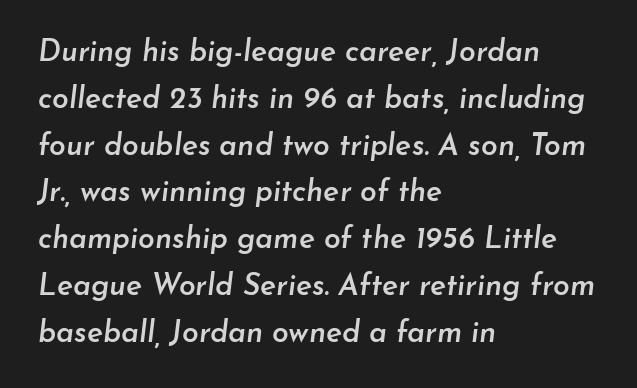
The image shows 30 px semibold type, italic (leaning right); set left-aligned, normal line spacing (1.56x), normal letter spacing, not underlined; low stroke contrast and a small x-height.
